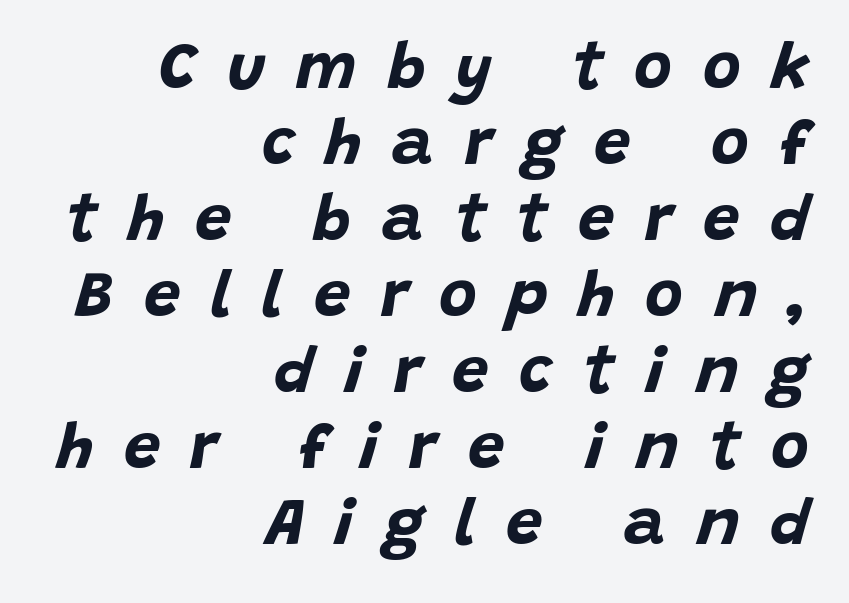
Q: Is the text bold? A: Yes.
Q: Is the text italic (slanted)? A: Yes, it leans right by about 15 degrees.
Q: Is the text underlined? A: No.
Q: How is the paragraph aligned? A: Right-aligned.
Q: Is the spacing between letters normal or unusually wide? A: Unusually wide.
Q: Width (condensed, normal, or wide)? A: Normal.
Q: Stroke contrast? A: Low.
Q: x-height? A: Large.
Q: Monospaced? A: No.
